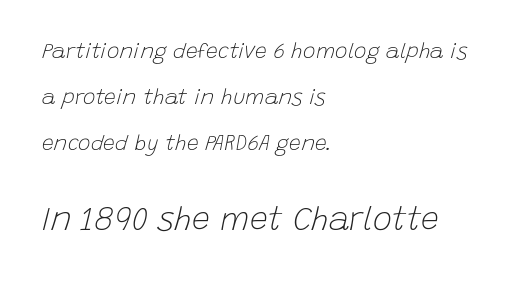
The face used here appears at its bigger size in the lower chunk. Do the characters align in a grid? No, the font is proportional. This rendering features lettering with no underline. Compared with ordinary roman type, these characters are visibly tilted. The passage shown stacks its lines with a broad gap. Weight: in the light-to-regular range.
